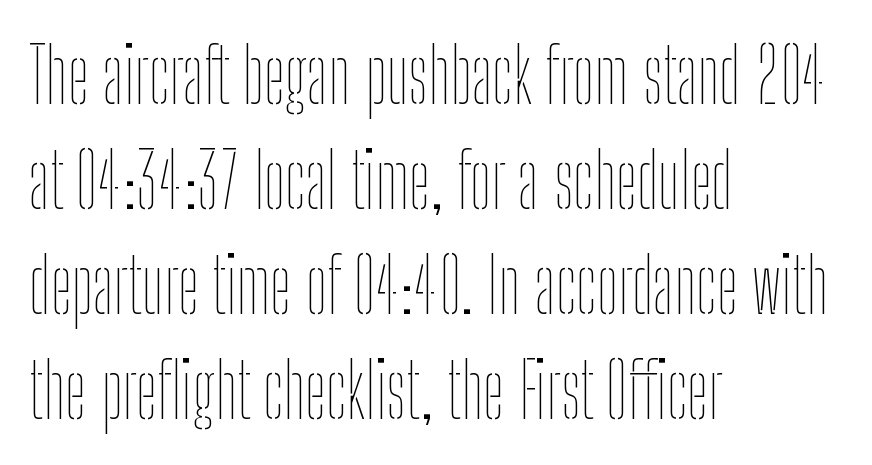
Inter-character spacing is left at the font's built-in metrics. This rendering uses left alignment, leaving the right contour irregular. Do the characters align in a grid? No, the font is proportional. Quick note: underline off. Stroke thickness stays within the range of a standard reading face or lighter.
